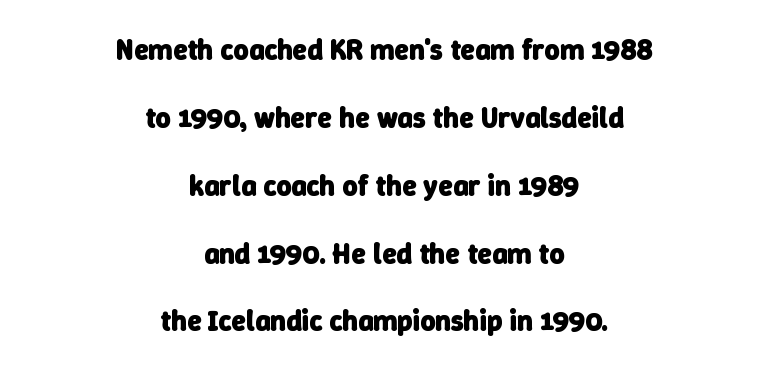
Q: Is the text bold? A: Yes.
Q: Is the typeface a serif or a sans-serif typeface? A: Sans-serif.
Q: Is the text underlined? A: No.
Q: How is the paragraph aligned? A: Centered.
Q: Is the spacing between letters normal or unusually wide? A: Normal.
Q: Is the spacing between lines tight, normal or loose? A: Loose.
Q: Width (condensed, normal, or wide)? A: Normal.
Q: Stroke contrast? A: Low.
Q: x-height? A: Medium.
Q: Monospaced? A: No.
